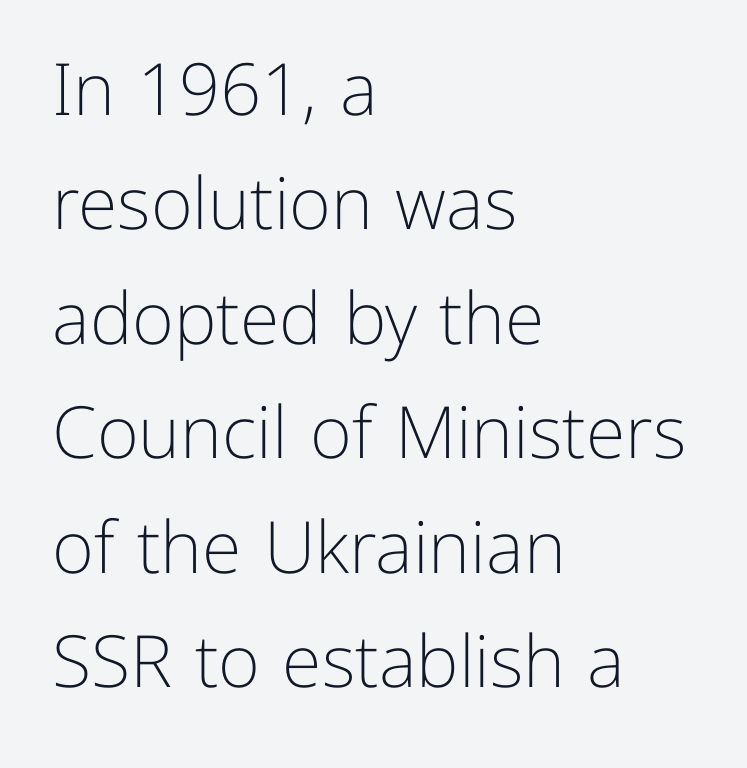
The image shows 72 px light sans-serif type, upright; set left-aligned, normal line spacing (1.59x), normal letter spacing, not underlined; low stroke contrast and a medium x-height.
